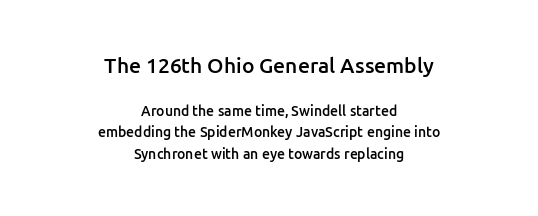
Q: Is the text bold? A: Semi-bold.
Q: Is the text italic (slanted)? A: No, it is upright.
Q: Is the text underlined? A: No.
Q: How is the paragraph aligned? A: Centered.
Q: Is the spacing between letters normal or unusually wide? A: Normal.
Q: Is the spacing between lines tight, normal or loose? A: Normal.
Q: Which block of text is set in a larger size, the first (top) or the second (bottom)? A: The first (top) one.
